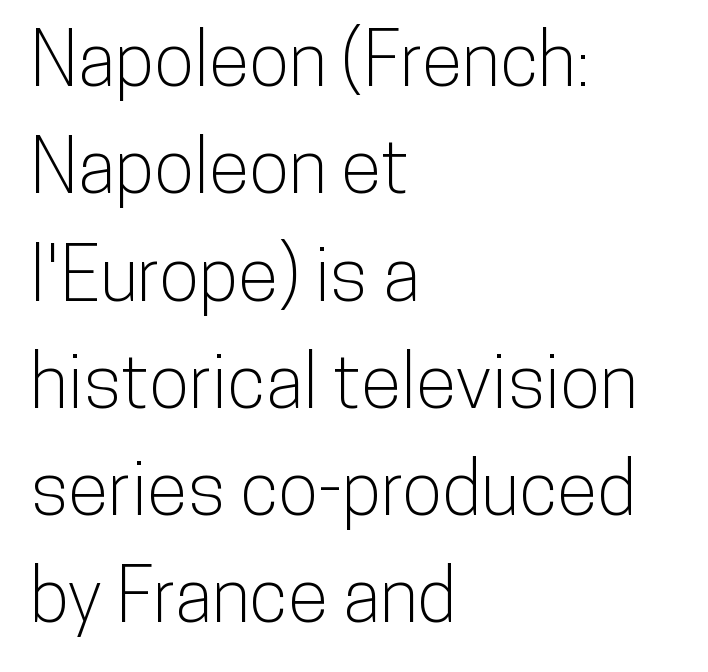
Nobody drew a line under any word here. It's the straight-up-and-down kind of type. This sample is left-justified, so line endings fall wherever the words run out. The type is set solid horizontally, with unmodified tracking. Leading matches the norm, producing a regular column. The passage shown is typeset with a sans-serif family.
